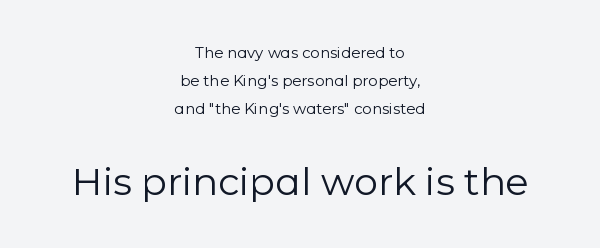
The image shows 38 px regular-weight sans-serif type, upright; set centered, line spacing 1.87x, normal letter spacing, not underlined; the second (bottom) block is 2.53x larger; low stroke contrast and a medium x-height.
